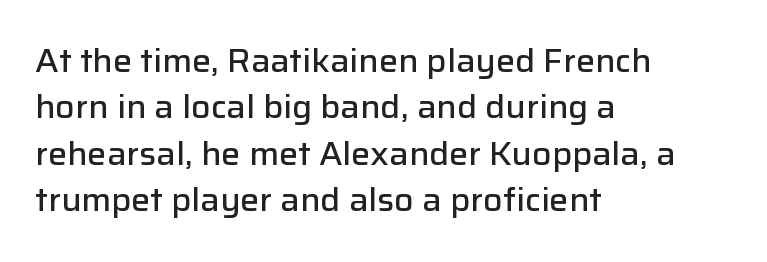
This sample uses a sans-serif face. These lines are set flush left with a ragged right edge. The vertical gap from one line to the next is medium. Glyph-to-glyph distance matches everyday printed text. Ascenders rise straight up at ninety degrees. The letters advance in unequal steps, a hallmark of proportional type.
